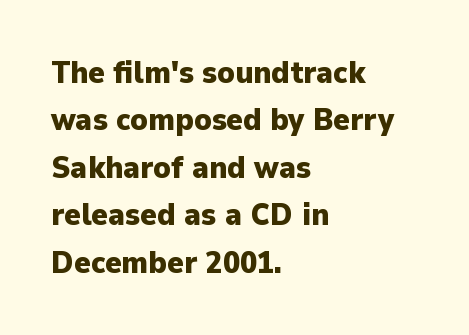
{"serif": "no", "italic": "no", "bold": "yes", "weight": "heavy", "width": "normal", "stroke_contrast": "low", "x_height": "medium", "monospaced": "no", "underline": "no", "align": "left", "line_spacing": "normal", "line_spacing_ratio": 1.53, "letter_spacing": "normal", "letter_spacing_em": 0.0, "glyph_px": 31}
